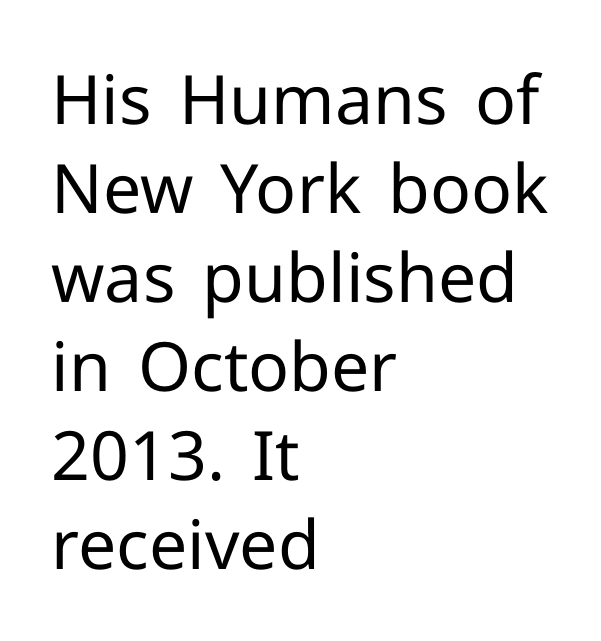
The specimen omits any rule beneath the text block's lines. Type style note: lacks serifs. Casual observation: everything's shoved over to the left. Vertical strokes here are truly vertical. The rendering uses natural spacing where letterforms have individual widths.
